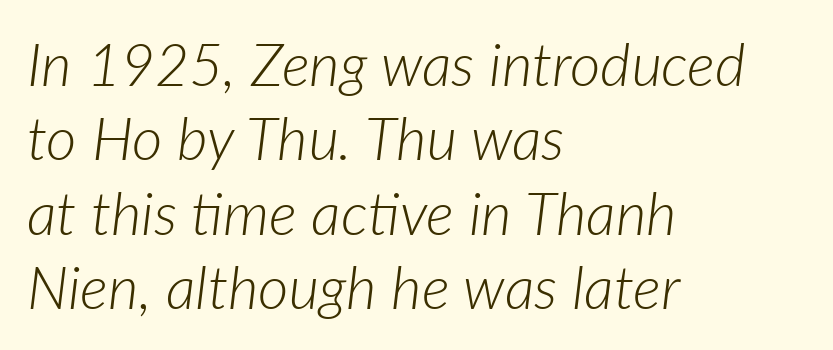
The image shows 59 px light type, italic (leaning right); set left-aligned, normal line spacing (1.26x), normal letter spacing, not underlined; low stroke contrast and a medium x-height.
